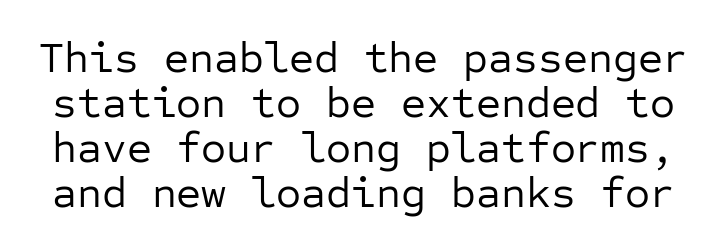
{"serif": "no", "italic": "no", "bold": "no", "weight": "regular", "width": "normal", "stroke_contrast": "low", "x_height": "medium", "monospaced": "yes", "underline": "no", "line_spacing": "tight", "line_spacing_ratio": 1.05, "letter_spacing": "normal", "letter_spacing_em": 0.0, "glyph_px": 43}
